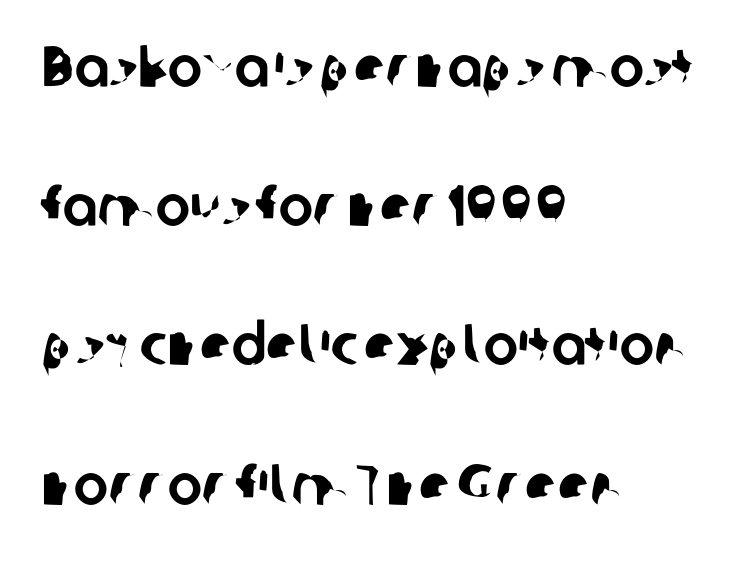
The image shows 58 px sans-serif type; set left-aligned, loose line spacing (2.4x), normal letter spacing, not underlined; low stroke contrast and a medium x-height.
